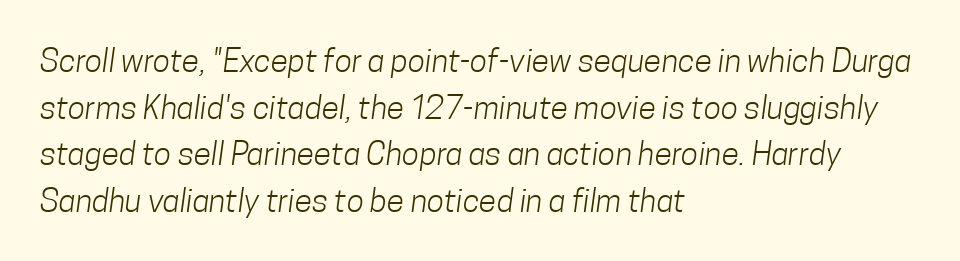
{"serif": "no", "bold": "no", "weight": "light", "width": "condensed", "stroke_contrast": "low", "x_height": "medium", "monospaced": "no", "underline": "no", "align": "left", "line_spacing": "normal", "line_spacing_ratio": 1.46, "letter_spacing": "normal", "letter_spacing_em": 0.0, "glyph_px": 32}
